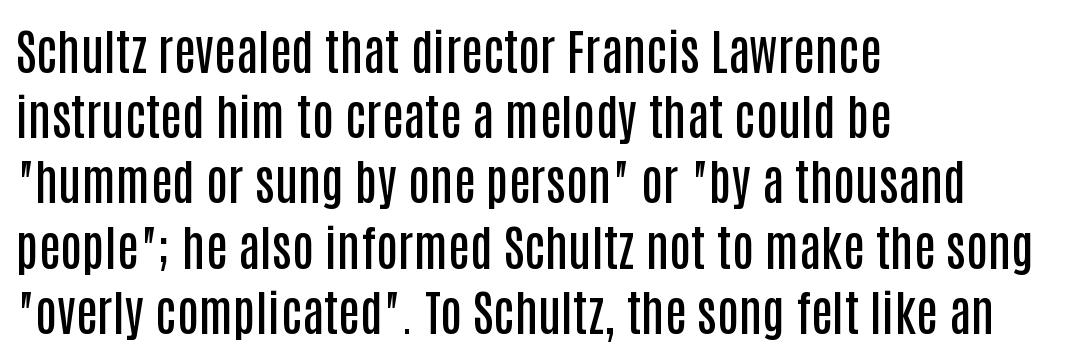
Q: Is the text bold? A: Semi-bold.
Q: Is the text italic (slanted)? A: No, it is upright.
Q: Is the typeface a serif or a sans-serif typeface? A: Sans-serif.
Q: Is the text underlined? A: No.
Q: How is the paragraph aligned? A: Left-aligned.
Q: Is the spacing between letters normal or unusually wide? A: Normal.
Q: Is the spacing between lines tight, normal or loose? A: Normal.
Q: Width (condensed, normal, or wide)? A: Condensed.
Q: Stroke contrast? A: Low.
Q: x-height? A: Large.
Q: Monospaced? A: No.
